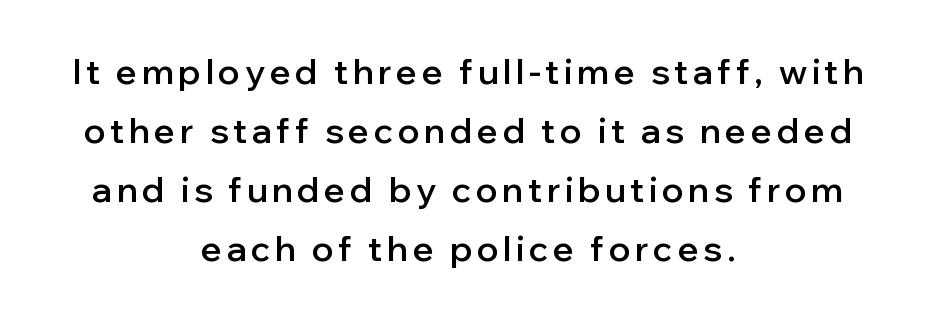
The image shows 35 px semibold sans-serif type, upright; set centered, normal line spacing (1.69x), not underlined; low stroke contrast and a medium x-height.
